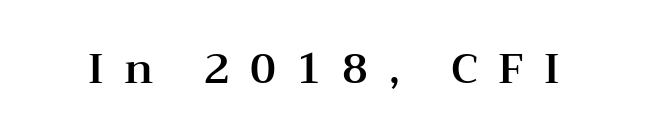
The passage shown is not underscored anywhere. Posture: vertical. Note: serifs present on the glyphs. Here the designer chose a conventional face with non-uniform glyph widths. These lines have a slow, spaced-out rhythm from letter to letter.
